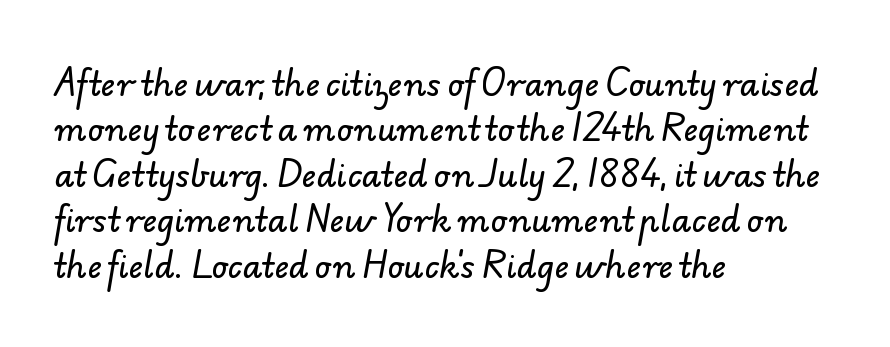
The strip under each line holds only bare page. A student would call this left alignment; a typographer would say flush left, rag right. Successive baselines arrive at the customary interval. Varying glyph widths throughout — classic text-font behaviour.
